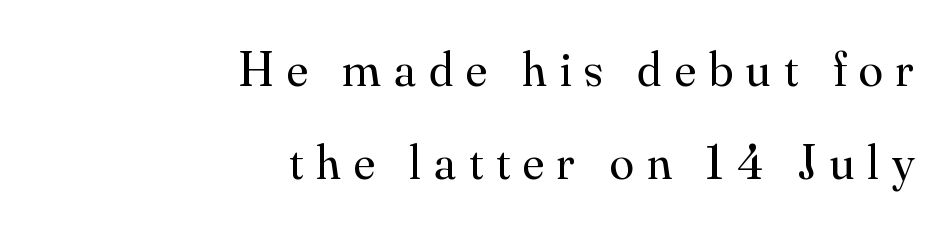
The image shows 49 px regular-weight serif type, upright; set right-aligned, line spacing 1.89x, unusually wide letter spacing (+0.27 em), not underlined; medium stroke contrast and a small x-height.
